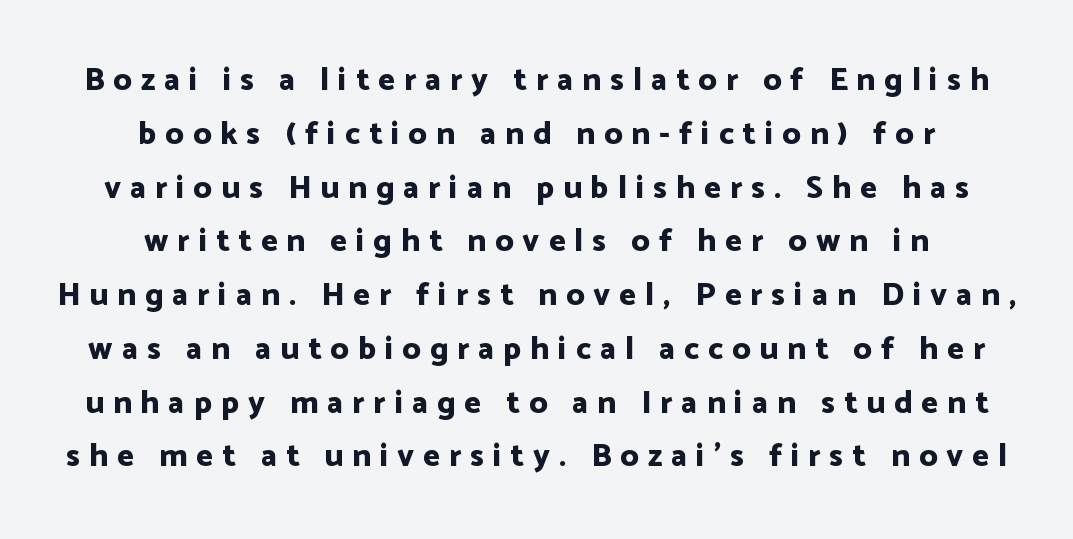
Is this a sans? Yes — the strokes have no serifs. Students, note that the glyphs here are deliberately spaced far apart. Emphasis by weight is at full strength: bold. You could not count columns in this text — the font is proportionally spaced. Rendered with straight, roman letterforms. Short and long lines alike share a common midpoint.
